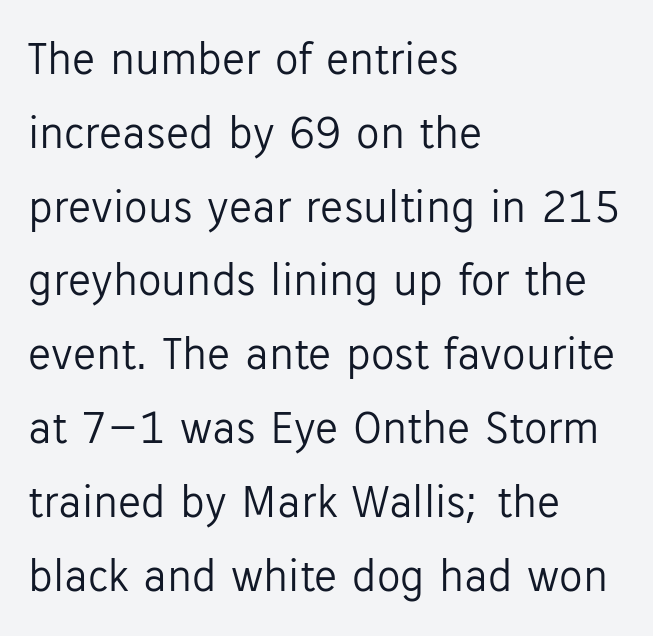
Q: Is the text bold? A: No.
Q: Is the text italic (slanted)? A: No, it is upright.
Q: Is the typeface a serif or a sans-serif typeface? A: Sans-serif.
Q: Is the text underlined? A: No.
Q: How is the paragraph aligned? A: Left-aligned.
Q: Is the spacing between letters normal or unusually wide? A: Normal.
Q: Is the spacing between lines tight, normal or loose? A: Normal.
Q: Width (condensed, normal, or wide)? A: Normal.
Q: Stroke contrast? A: Low.
Q: x-height? A: Medium.
Q: Monospaced? A: No.
